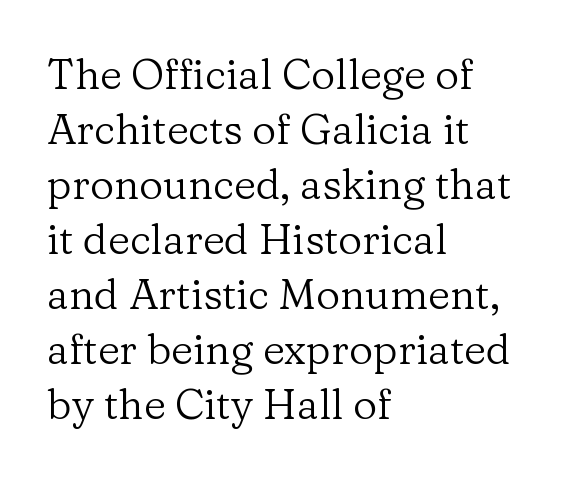
{"serif": "yes", "italic": "no", "bold": "no", "weight": "regular", "width": "normal", "stroke_contrast": "low", "x_height": "medium", "monospaced": "no", "underline": "no", "align": "left", "line_spacing": "normal", "line_spacing_ratio": 1.31, "letter_spacing": "normal", "letter_spacing_em": 0.0, "glyph_px": 42}
